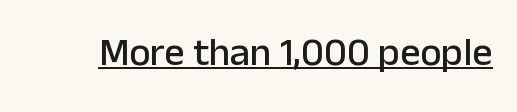
The image shows 40 px sans-serif type, upright; set normal letter spacing, underlined; low stroke contrast and a medium x-height.
